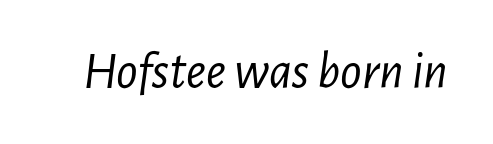
Q: Is the text bold? A: No.
Q: Is the text italic (slanted)? A: Yes, it leans right by about 7 degrees.
Q: Is the text underlined? A: No.
Q: Is the spacing between letters normal or unusually wide? A: Normal.
Q: Width (condensed, normal, or wide)? A: Condensed.
Q: Stroke contrast? A: Low.
Q: x-height? A: Medium.
Q: Monospaced? A: No.
